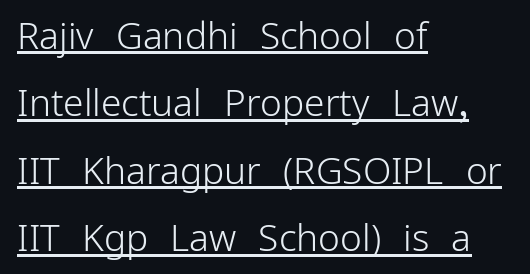
Q: Is the text bold? A: No.
Q: Is the text italic (slanted)? A: No, it is upright.
Q: Is the typeface a serif or a sans-serif typeface? A: Sans-serif.
Q: Is the text underlined? A: Yes.
Q: How is the paragraph aligned? A: Left-aligned.
Q: Is the spacing between letters normal or unusually wide? A: Normal.
Q: Width (condensed, normal, or wide)? A: Normal.
Q: Stroke contrast? A: Low.
Q: x-height? A: Medium.
Q: Monospaced? A: No.
